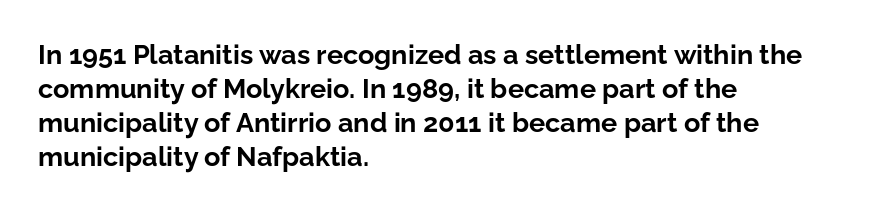
Q: Is the text bold? A: Yes.
Q: Is the text italic (slanted)? A: No, it is upright.
Q: Is the text underlined? A: No.
Q: How is the paragraph aligned? A: Left-aligned.
Q: Is the spacing between letters normal or unusually wide? A: Normal.
Q: Is the spacing between lines tight, normal or loose? A: Normal.
